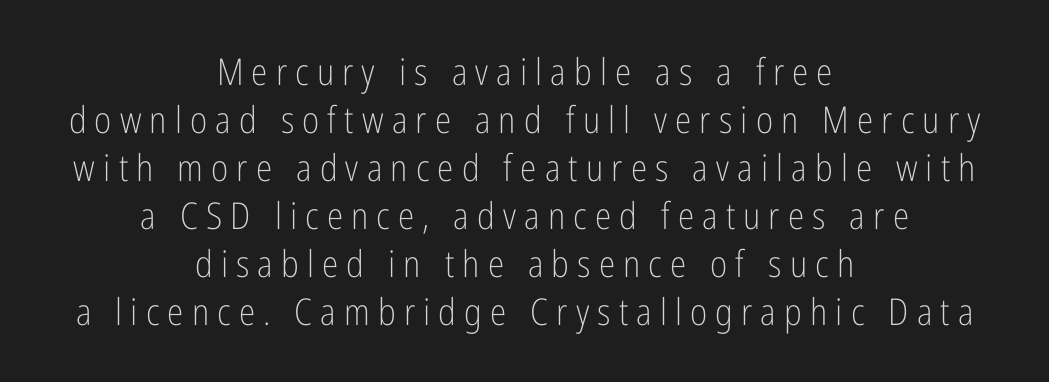
Tall strokes in this sample are plumb rather than angled. Unmarked baselines from the first word to the last. Display-style spreading of the glyphs; the letterfit is very open. The line-height multiplier appears to be the usual default.
